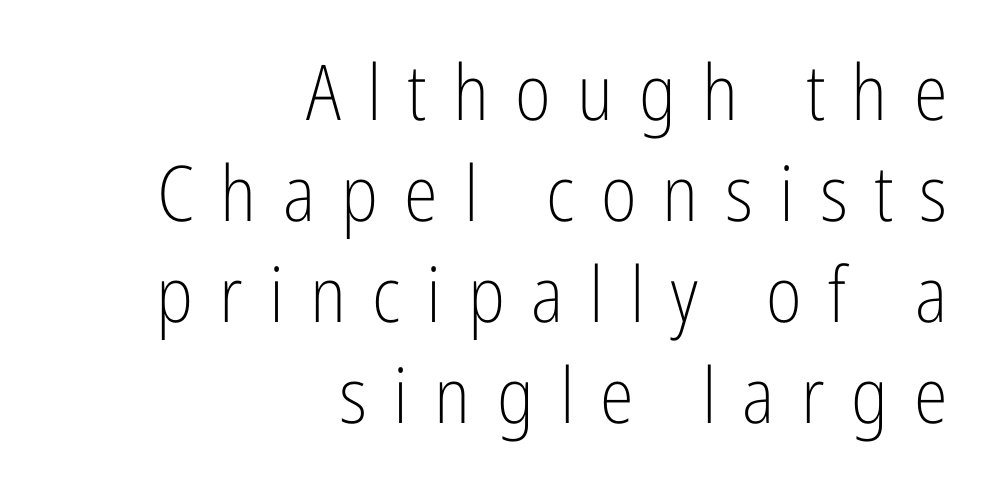
Q: Is the text bold? A: No.
Q: Is the text italic (slanted)? A: No, it is upright.
Q: Is the typeface a serif or a sans-serif typeface? A: Sans-serif.
Q: Is the text underlined? A: No.
Q: How is the paragraph aligned? A: Right-aligned.
Q: Is the spacing between letters normal or unusually wide? A: Unusually wide.
Q: Is the spacing between lines tight, normal or loose? A: Normal.
Q: Width (condensed, normal, or wide)? A: Condensed.
Q: Stroke contrast? A: Low.
Q: x-height? A: Medium.
Q: Monospaced? A: No.
